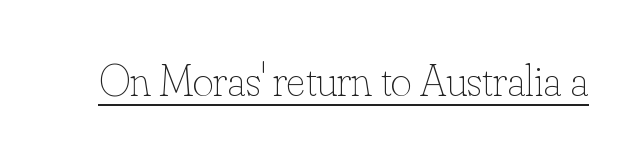
These lines were composed using upright roman letters. Characters follow at the spacing the type designer built in. Weight: in the light-to-regular range. Character widths vary here, with narrow letters taking less room than wide ones. This sample carries an underscore along the baseline area.
